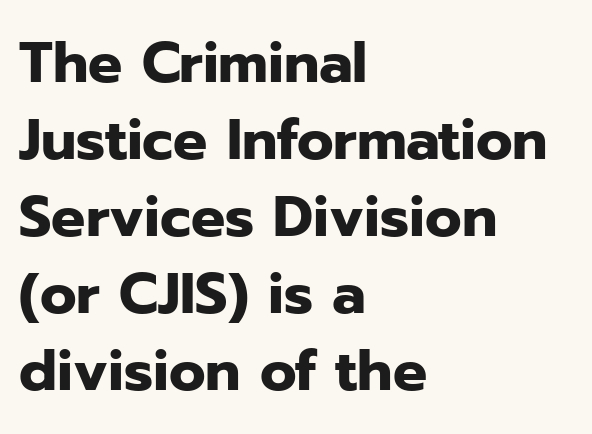
Rows of type keep a routine distance in the vertical direction. The lettering stays uniformly vertical, giving the passage a roman look. The strip under each line holds only bare page. The passage is arranged the way most books set body copy — flush left.
